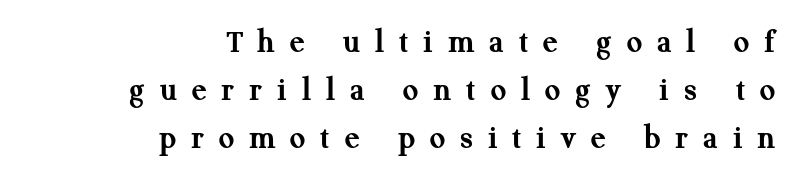
{"serif": "yes", "italic": "no", "bold": "yes", "weight": "semibold", "width": "normal", "stroke_contrast": "medium", "x_height": "medium", "monospaced": "no", "underline": "no", "align": "right", "line_spacing": "normal", "line_spacing_ratio": 1.41, "letter_spacing": "wide", "letter_spacing_em": 0.44, "glyph_px": 34}
